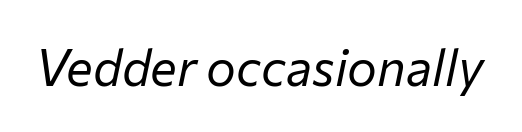
{"italic": "yes", "lean": "right", "slant_degrees": 12, "bold": "no", "weight": "regular", "width": "normal", "stroke_contrast": "low", "x_height": "medium", "monospaced": "no", "underline": "no", "letter_spacing": "normal", "letter_spacing_em": 0.0, "glyph_px": 50}
